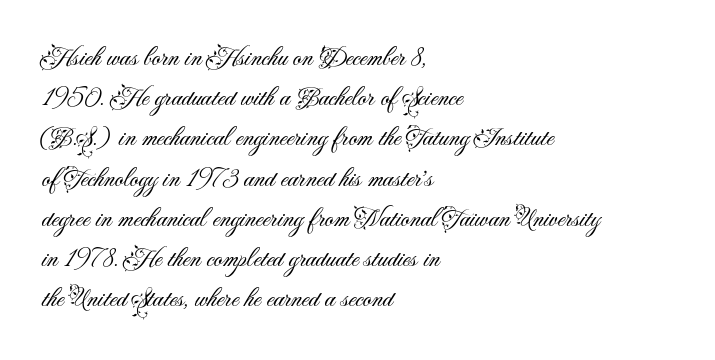
The image shows 27 px text type; set left-aligned, normal line spacing (1.49x), normal letter spacing, not underlined.
